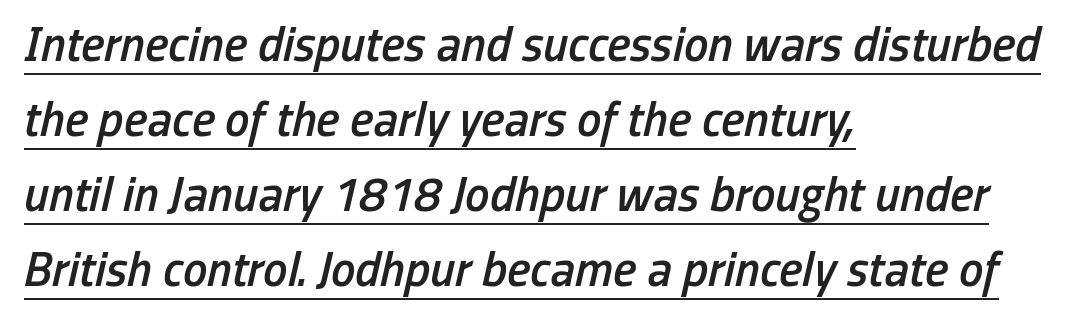
{"italic": "yes", "lean": "right", "slant_degrees": 13, "bold": "semi", "weight": "semibold", "width": "condensed", "stroke_contrast": "low", "x_height": "medium", "monospaced": "no", "underline": "yes", "align": "left", "line_spacing": "normal", "line_spacing_ratio": 1.53, "letter_spacing": "normal", "letter_spacing_em": 0.0, "glyph_px": 49}
